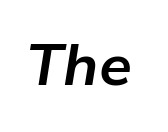
Q: Is the text bold? A: Yes.
Q: Is the text italic (slanted)? A: Yes, it leans right by about 9 degrees.
Q: Is the text underlined? A: No.
Q: Is the spacing between letters normal or unusually wide? A: Normal.
Q: Width (condensed, normal, or wide)? A: Normal.
Q: Stroke contrast? A: Low.
Q: x-height? A: Medium.
Q: Monospaced? A: No.
